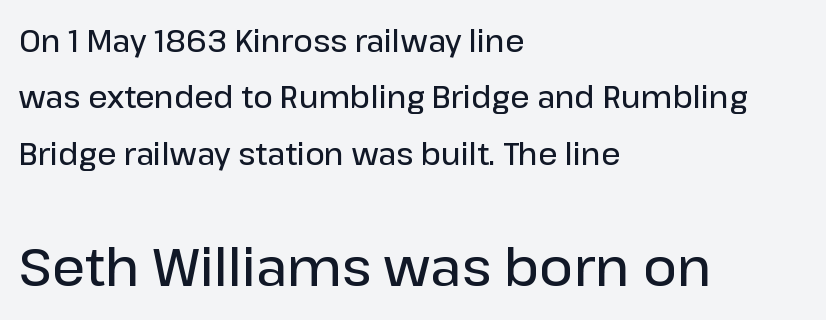
Q: Is the text bold? A: Semi-bold.
Q: Is the text italic (slanted)? A: No, it is upright.
Q: Is the typeface a serif or a sans-serif typeface? A: Sans-serif.
Q: Is the text underlined? A: No.
Q: How is the paragraph aligned? A: Left-aligned.
Q: Is the spacing between letters normal or unusually wide? A: Normal.
Q: Which block of text is set in a larger size, the first (top) or the second (bottom)? A: The second (bottom) one.
Q: Width (condensed, normal, or wide)? A: Normal.
Q: Stroke contrast? A: Low.
Q: x-height? A: Medium.
Q: Monospaced? A: No.
